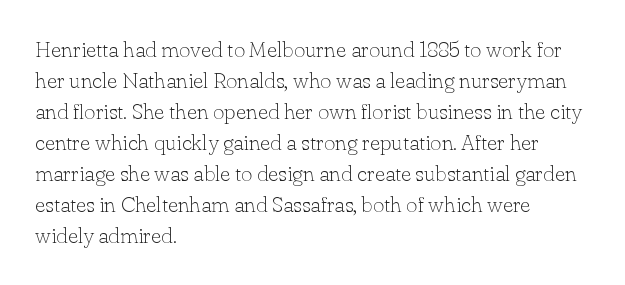
{"italic": "no", "bold": "no", "underline": "no", "align": "left", "line_spacing": "normal", "line_spacing_ratio": 1.41, "letter_spacing": "normal", "letter_spacing_em": 0.0, "glyph_px": 22}
